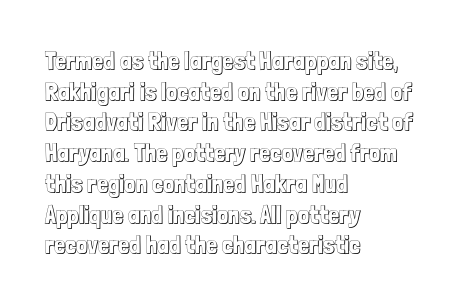
Q: Is the text italic (slanted)? A: No, it is upright.
Q: Is the text underlined? A: No.
Q: How is the paragraph aligned? A: Left-aligned.
Q: Is the spacing between letters normal or unusually wide? A: Normal.
